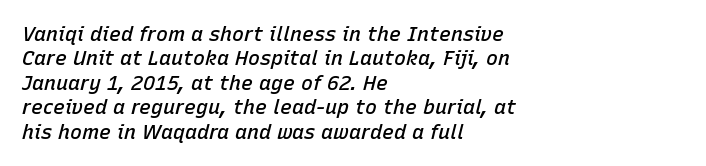
Compared with typical body copy, the letter spacing here is the same. Is the type slanted? Yes — the strokes lean at a clear angle. Unmarked baselines from the first word to the last. Every row of glyphs begins at an identical x-position on the left. On the weight axis this lands at semibold, roughly 600.
